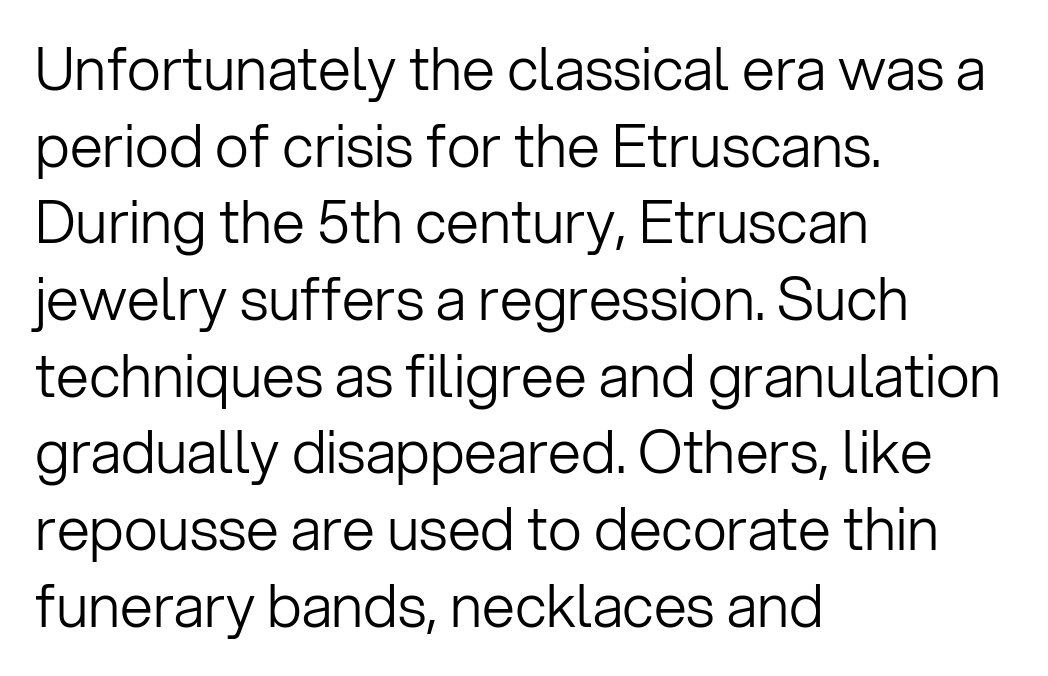
Q: Is the text bold? A: No.
Q: Is the text italic (slanted)? A: No, it is upright.
Q: Is the typeface a serif or a sans-serif typeface? A: Sans-serif.
Q: Is the text underlined? A: No.
Q: How is the paragraph aligned? A: Left-aligned.
Q: Is the spacing between letters normal or unusually wide? A: Normal.
Q: Is the spacing between lines tight, normal or loose? A: Normal.
Q: Width (condensed, normal, or wide)? A: Normal.
Q: Stroke contrast? A: Low.
Q: x-height? A: Medium.
Q: Monospaced? A: No.
